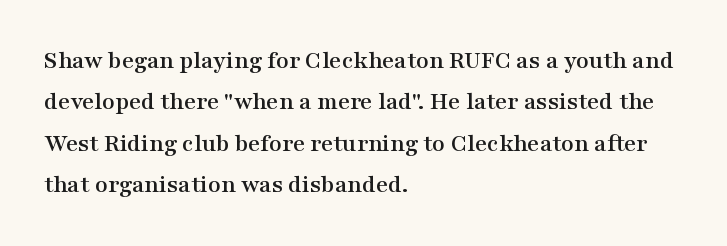
The image shows 26 px text type, upright; set left-aligned, normal line spacing (1.59x), normal letter spacing, not underlined.
